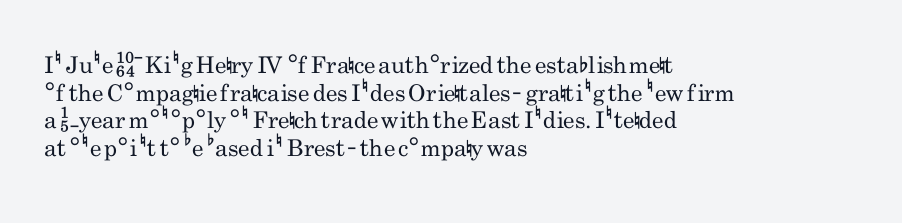
{"italic": "no", "bold": "no", "underline": "no", "align": "left", "line_spacing_ratio": 1.2, "letter_spacing": "normal", "letter_spacing_em": 0.0, "glyph_px": 23}
